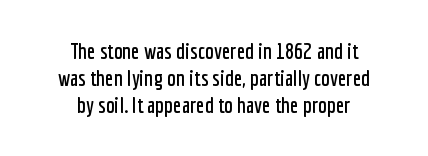
Q: Is the text italic (slanted)? A: No, it is upright.
Q: Is the text underlined? A: No.
Q: How is the paragraph aligned? A: Centered.
Q: Is the spacing between letters normal or unusually wide? A: Normal.
